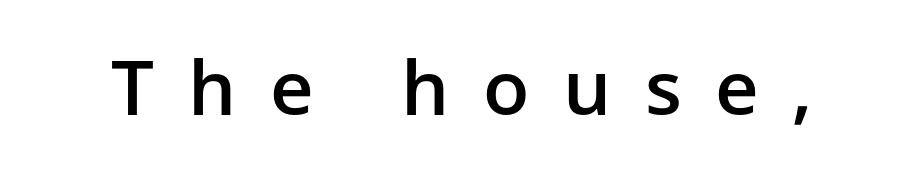
{"serif": "no", "italic": "no", "bold": "semi", "weight": "semibold", "width": "normal", "stroke_contrast": "low", "x_height": "medium", "monospaced": "no", "underline": "no", "letter_spacing": "wide", "letter_spacing_em": 0.44, "glyph_px": 76}
